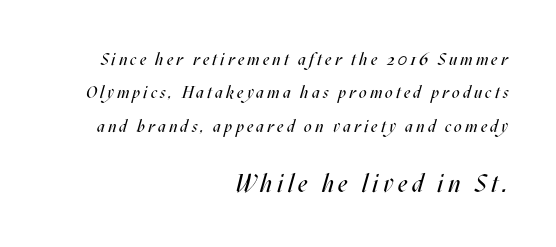
{"italic": "yes", "lean": "right", "slant_degrees": 17, "bold": "no", "underline": "no", "align": "right", "line_spacing": "loose", "line_spacing_ratio": 1.96, "larger_block": "second", "size_ratio": 1.47, "glyph_px": 25}
